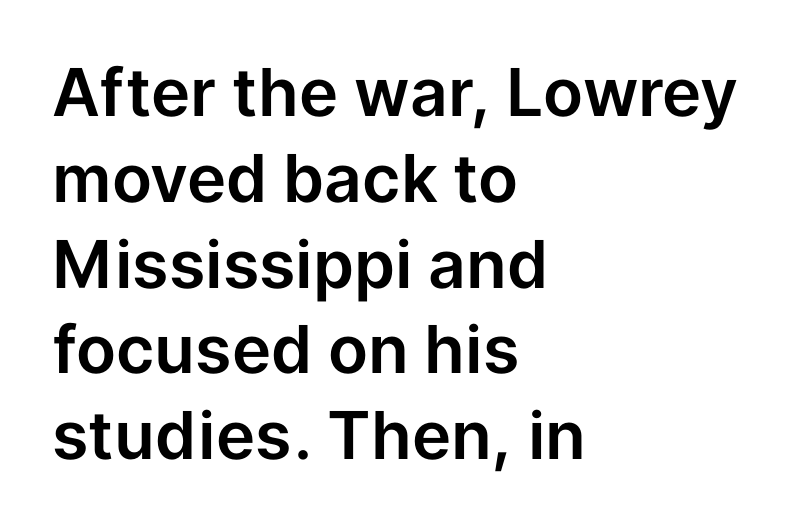
All the whitespace from short lines collects on the right. What stands out about the letter spacing? Nothing — it is the standard amount. Any mark beneath the type? The region is blank. The space between consecutive lines is moderate. The rendering uses natural spacing where letterforms have individual widths. The rendering shows plain stroke endings on the letterforms — a sans-serif design.
